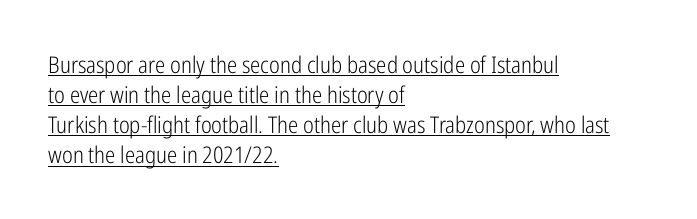
{"italic": "no", "bold": "no", "underline": "yes", "align": "left", "line_spacing": "normal", "line_spacing_ratio": 1.31, "letter_spacing": "normal", "letter_spacing_em": 0.0, "glyph_px": 23}
